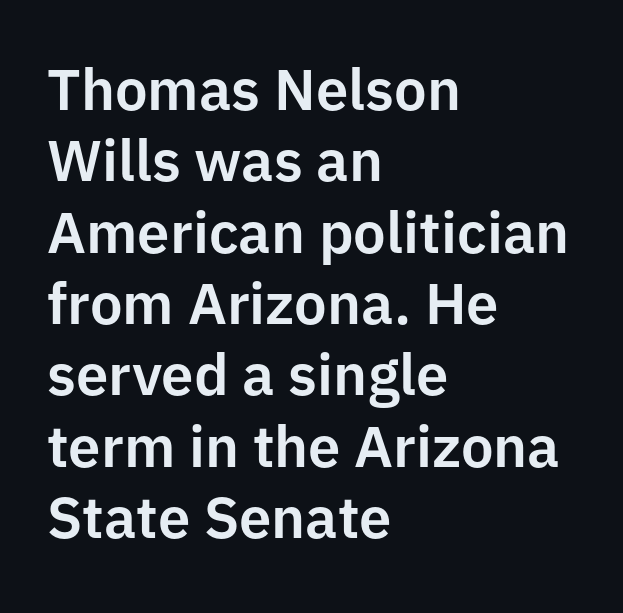
Q: Is the text italic (slanted)? A: No, it is upright.
Q: Is the typeface a serif or a sans-serif typeface? A: Sans-serif.
Q: Is the text underlined? A: No.
Q: How is the paragraph aligned? A: Left-aligned.
Q: Is the spacing between letters normal or unusually wide? A: Normal.
Q: Width (condensed, normal, or wide)? A: Normal.
Q: Stroke contrast? A: Low.
Q: x-height? A: Medium.
Q: Monospaced? A: No.
